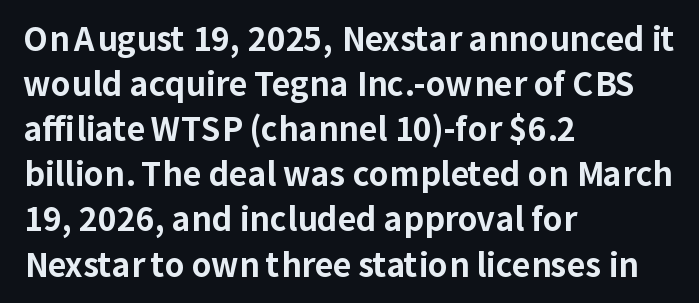
The letters advance in unequal steps, a hallmark of proportional type. In CSS terms this would be text-align: left. Words appear dense and cohesive because spacing is normal. A typesetter would label this face a sans. Descenders hang freely into open space.
